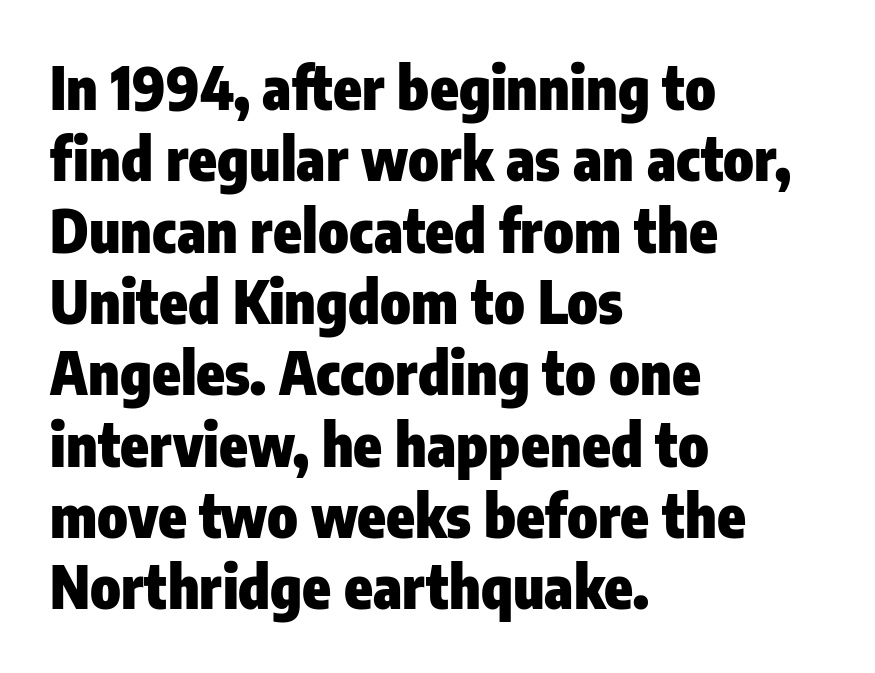
{"serif": "no", "italic": "no", "bold": "yes", "weight": "heavy", "width": "condensed", "stroke_contrast": "low", "x_height": "medium", "monospaced": "no", "underline": "no", "align": "left", "line_spacing_ratio": 1.23, "letter_spacing": "normal", "letter_spacing_em": 0.0, "glyph_px": 58}
